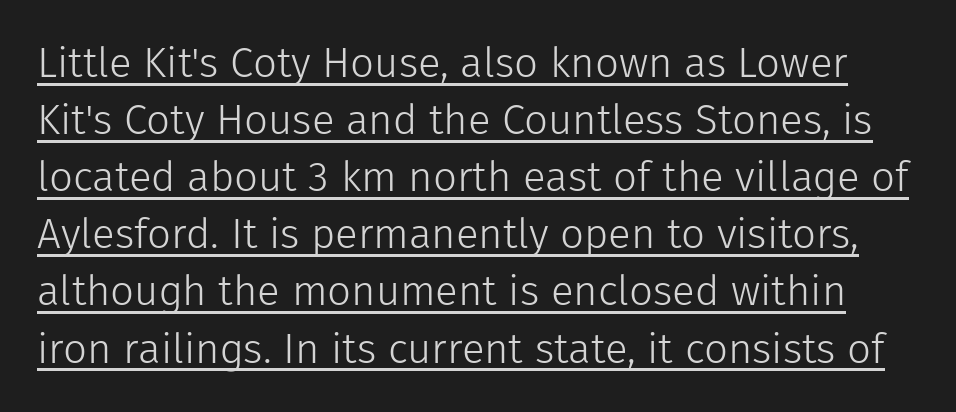
The image shows 42 px light sans-serif type, upright; set normal line spacing (1.36x), normal letter spacing, underlined; low stroke contrast and a medium x-height.
